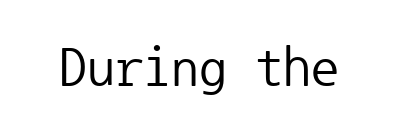
{"serif": "no", "italic": "no", "bold": "no", "weight": "regular", "width": "normal", "stroke_contrast": "low", "x_height": "medium", "monospaced": "yes", "underline": "no", "letter_spacing": "normal", "letter_spacing_em": 0.0, "glyph_px": 56}
